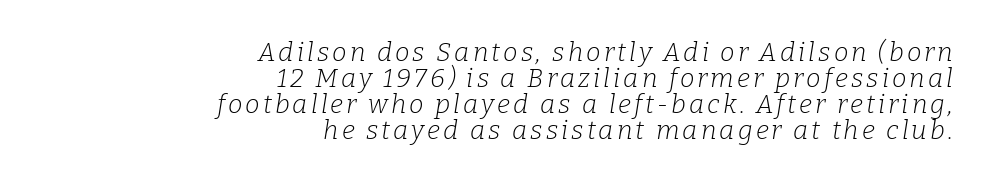
Horizontal alignment here is rightward, an uncommon choice for prose. The weight tops out at a normal text grade. These lines huddle together more closely than default settings would place them. Honestly, there is no underline to notice here at all. The passage shown leans; its letterforms are oblique.
